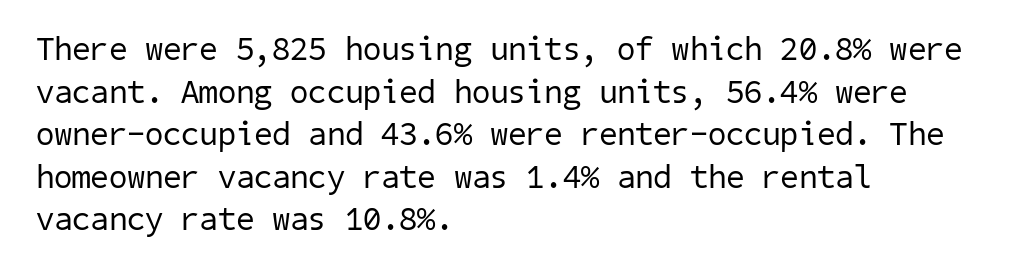
{"serif": "no", "bold": "no", "weight": "regular", "width": "normal", "stroke_contrast": "low", "x_height": "medium", "underline": "no", "align": "left", "line_spacing": "normal", "line_spacing_ratio": 1.29, "letter_spacing": "normal", "letter_spacing_em": 0.0, "glyph_px": 33}
